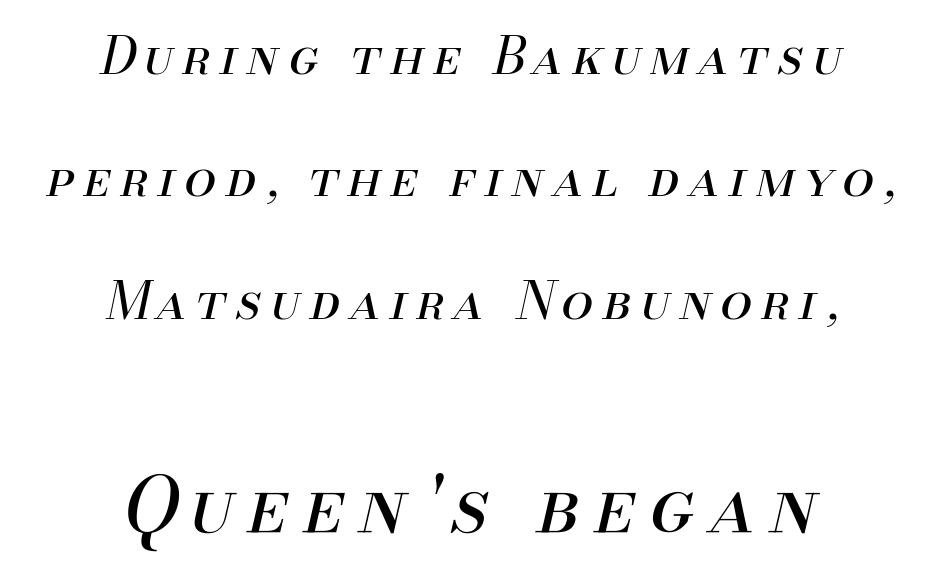
Counters stay open thanks to moderate or lighter strokes. In terms of posture, this sample is oblique. Spacing verdict: proportional, widths tailored to each character. Words float on clear page, feet unadorned. The composition opens small and finishes big. The text block is weighted toward neither margin, spreading evenly from the middle.
